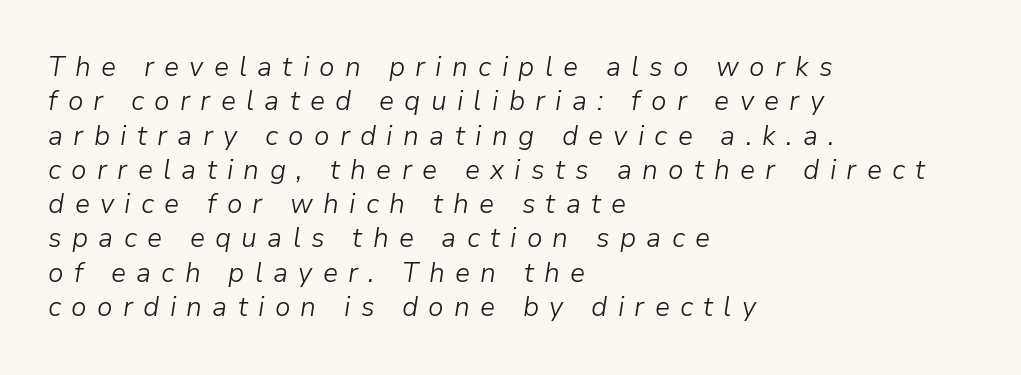
Q: Is the text bold? A: No.
Q: Is the text italic (slanted)? A: Yes, it leans right by about 9 degrees.
Q: Is the text underlined? A: No.
Q: How is the paragraph aligned? A: Left-aligned.
Q: Is the spacing between letters normal or unusually wide? A: Unusually wide.
Q: Is the spacing between lines tight, normal or loose? A: Normal.
